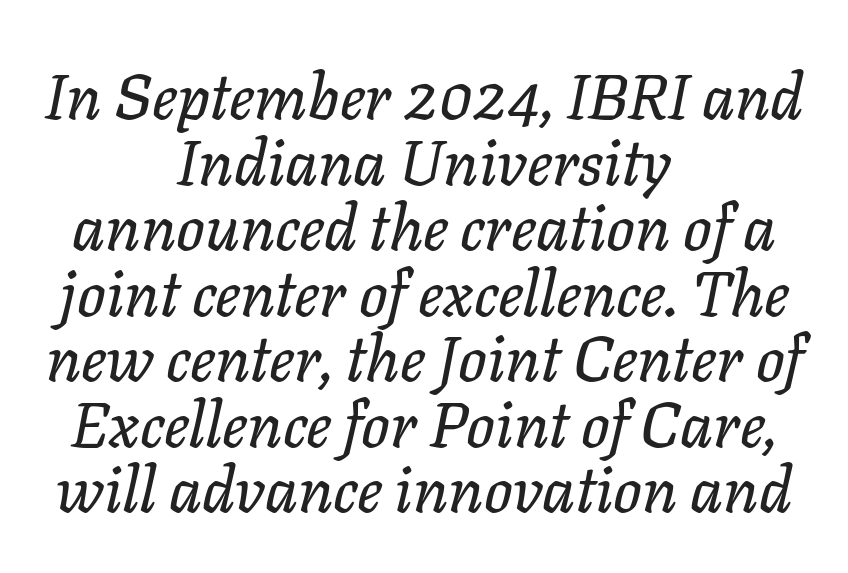
Vertical spacing — tight. The rendering positions every line midway between the sides. Check the space under the baseline: it is left empty. The line texture is even and compact thanks to regular tracking.
